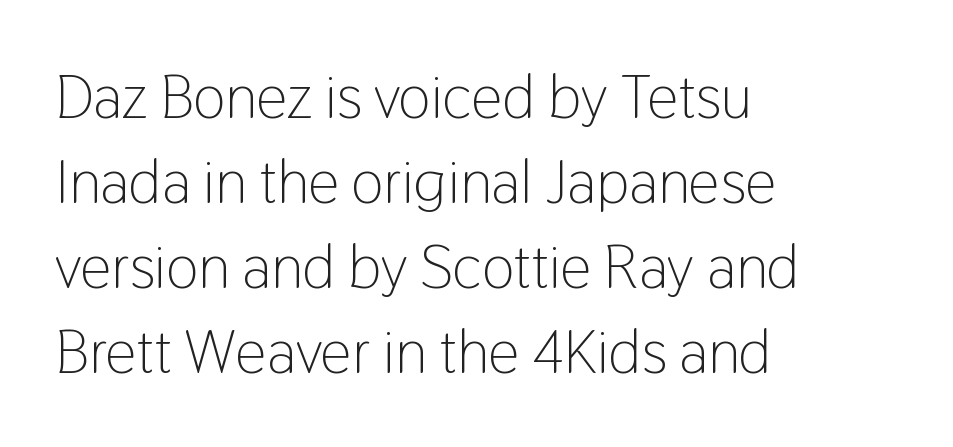
The image shows 62 px light, condensed sans-serif type, upright; set left-aligned, normal line spacing (1.37x), normal letter spacing, not underlined; low stroke contrast and a medium x-height.
